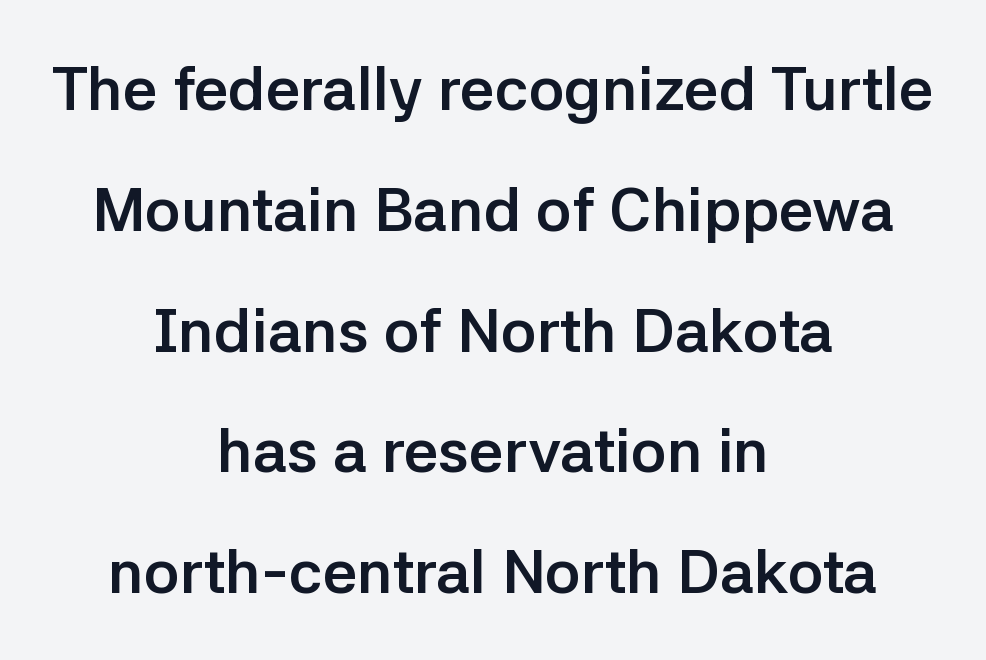
To sum up the face: it is a sans, with no serifs. Bare-footed words on every line. Heft: maximum for text — a bold. If you drew a line through each stem, it would be perfectly vertical. The letters advance in unequal steps, a hallmark of proportional type. Horizontally, the lines are justified to the midpoint only.
